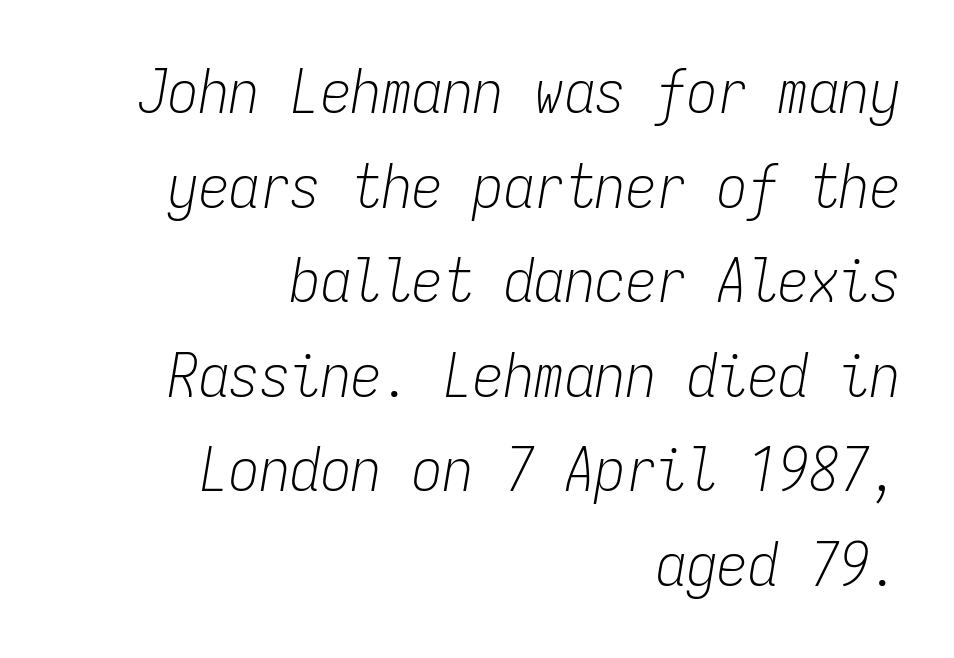
Descenders are the only things crossing below the line. Normally led — the rows are evenly, conventionally spaced. There's an unmistakable incline to the writing here. How are the letters spaced? Ordinarily, with no added tracking.
